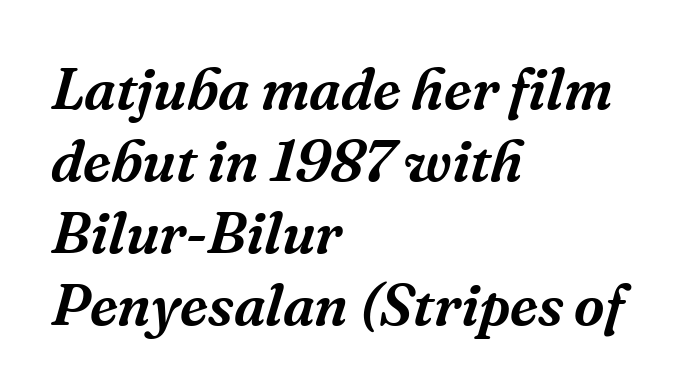
{"serif": "yes", "italic": "yes", "lean": "right", "slant_degrees": 16, "width": "normal", "stroke_contrast": "medium", "x_height": "medium", "monospaced": "no", "underline": "no", "align": "left", "line_spacing_ratio": 1.22, "letter_spacing": "normal", "letter_spacing_em": 0.0, "glyph_px": 59}
